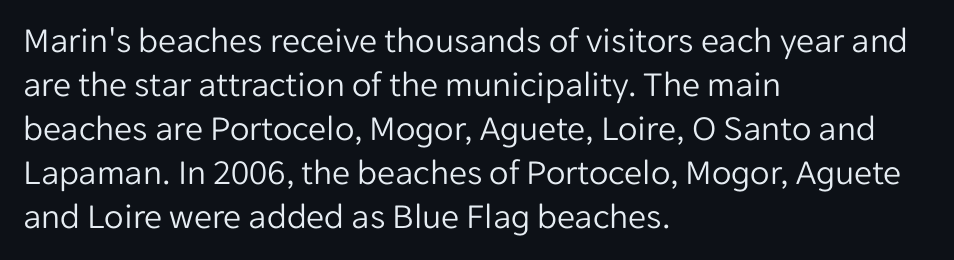
{"serif": "no", "italic": "no", "bold": "no", "weight": "light", "width": "normal", "stroke_contrast": "low", "x_height": "medium", "monospaced": "no", "underline": "no", "align": "left", "line_spacing_ratio": 1.22, "letter_spacing": "normal", "letter_spacing_em": 0.0, "glyph_px": 36}
